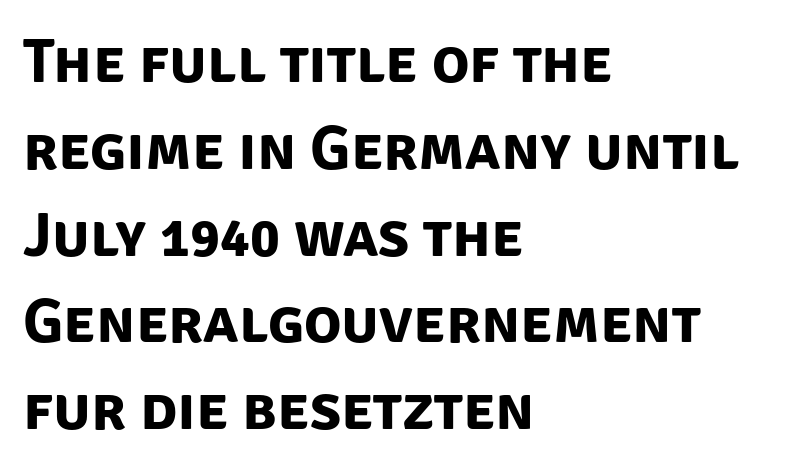
Visually the block forms a straight wall on the left and a jagged coastline on the right. Font category for this specimen: sans-serif. Leading: standard. You could call the tracking neutral — neither tight nor loose.
